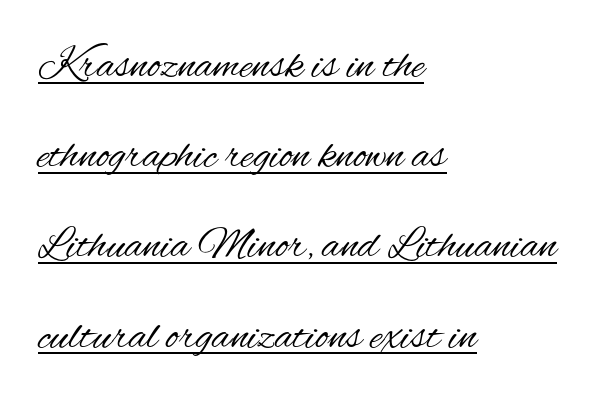
Here the designer chose a conventional face with non-uniform glyph widths. A typographer would call this underscored text. These lines keep a tight, regular rhythm from letter to letter.
